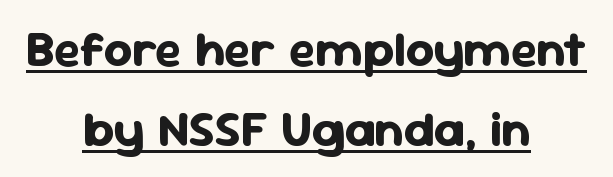
The image shows 50 px bold sans-serif type, upright; set centered, normal line spacing (1.6x), normal letter spacing, underlined; low stroke contrast and a medium x-height.
